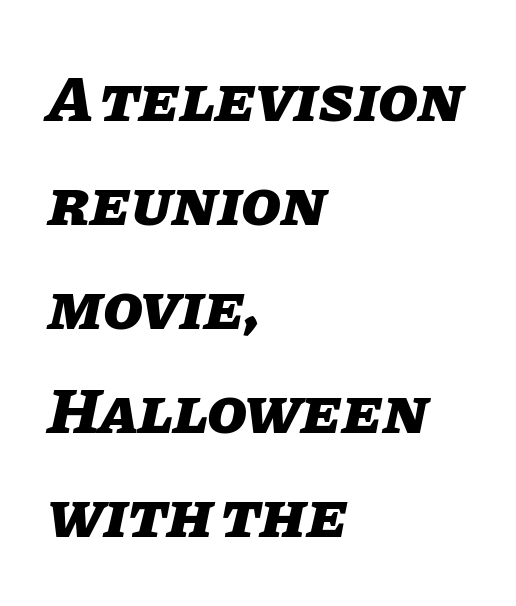
Lines of text with bare space underneath. Quick note: italic. Here the glyphs are tracked normally, forming tight word shapes. Spacing verdict: proportional, widths tailored to each character.
